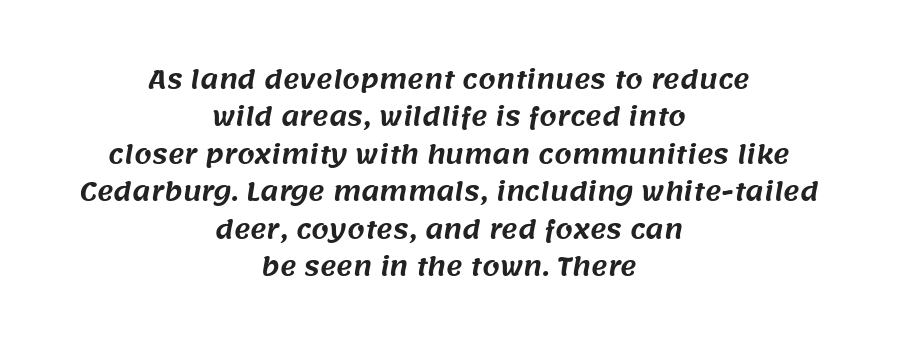
The image shows 25 px text type; set centered, normal line spacing (1.5x), normal letter spacing, not underlined.
